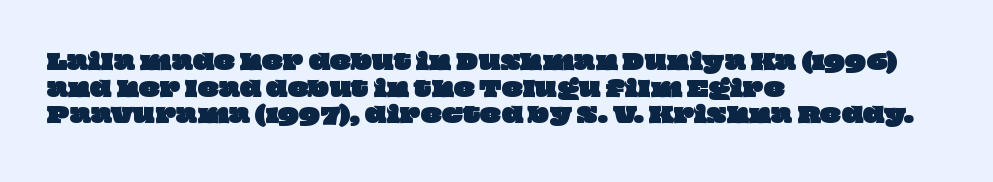
Q: Is the text underlined? A: No.
Q: How is the paragraph aligned? A: Left-aligned.
Q: Is the spacing between letters normal or unusually wide? A: Normal.
